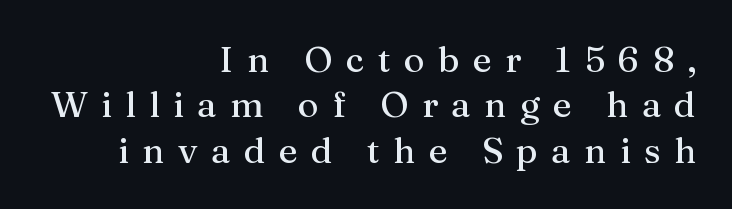
The image shows 36 px serif type, upright; set right-aligned, normal line spacing (1.26x), unusually wide letter spacing (+0.37 em), not underlined; medium stroke contrast and a medium x-height.
